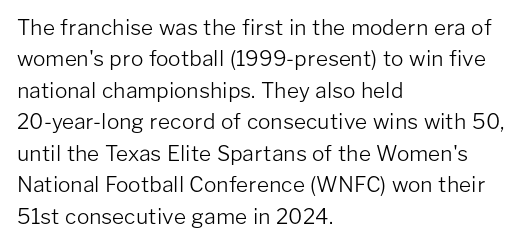
Q: Is the text bold? A: No.
Q: Is the text italic (slanted)? A: No, it is upright.
Q: Is the text underlined? A: No.
Q: How is the paragraph aligned? A: Left-aligned.
Q: Is the spacing between letters normal or unusually wide? A: Normal.
Q: Is the spacing between lines tight, normal or loose? A: Normal.
